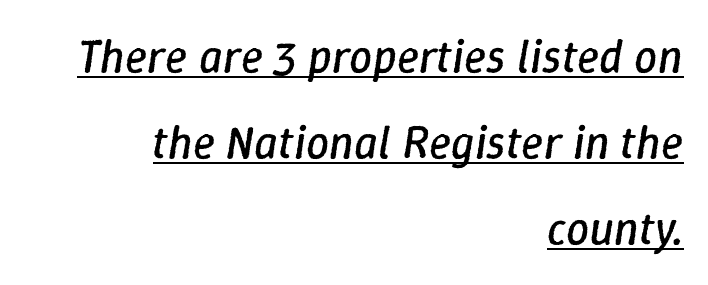
The image shows 46 px regular-weight type, italic (leaning right); set right-aligned, line spacing 1.87x, normal letter spacing, underlined; low stroke contrast and a medium x-height.
